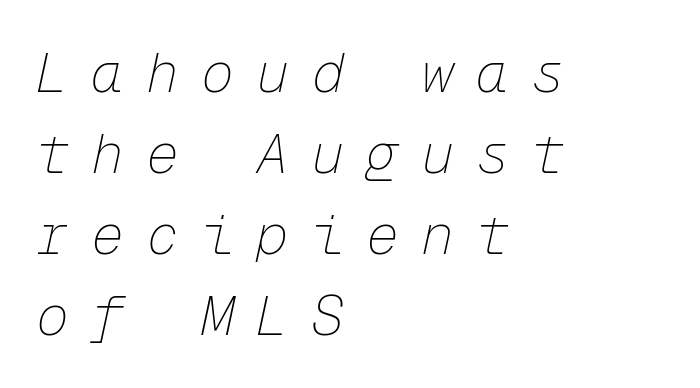
{"italic": "yes", "lean": "right", "slant_degrees": 12, "bold": "no", "weight": "thin", "width": "normal", "stroke_contrast": "low", "x_height": "medium", "monospaced": "yes", "underline": "no", "align": "left", "line_spacing": "normal", "line_spacing_ratio": 1.47, "letter_spacing": "wide", "letter_spacing_em": 0.4, "glyph_px": 55}
